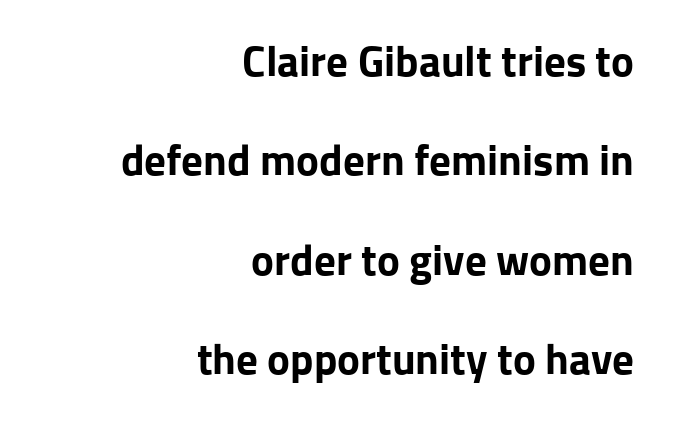
Q: Is the text bold? A: Yes.
Q: Is the text italic (slanted)? A: No, it is upright.
Q: Is the typeface a serif or a sans-serif typeface? A: Sans-serif.
Q: Is the text underlined? A: No.
Q: How is the paragraph aligned? A: Right-aligned.
Q: Is the spacing between letters normal or unusually wide? A: Normal.
Q: Is the spacing between lines tight, normal or loose? A: Loose.
Q: Width (condensed, normal, or wide)? A: Normal.
Q: Stroke contrast? A: Low.
Q: x-height? A: Medium.
Q: Monospaced? A: No.
